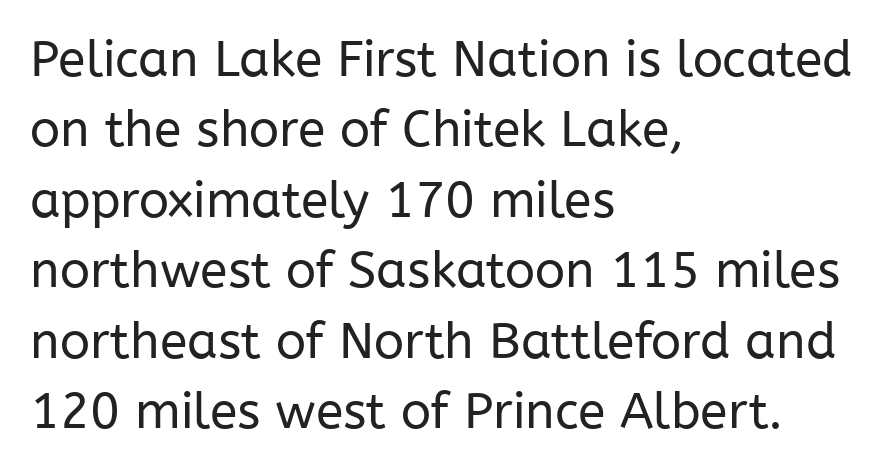
The image shows 50 px regular-weight sans-serif type, upright; set left-aligned, normal line spacing (1.41x), normal letter spacing, not underlined; low stroke contrast and a medium x-height.
